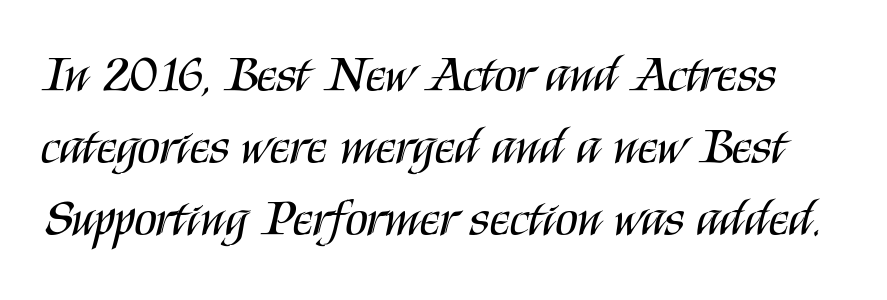
The image shows 52 px regular-weight, condensed sans-serif type; set normal line spacing (1.38x), normal letter spacing, not underlined; medium stroke contrast and a large x-height.
